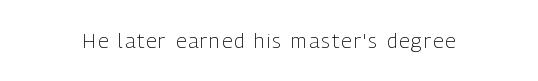
The type sits square on the baseline with zero lean. The strip under each line holds only bare page. Is the stroke heavy? The answer is a plain regular-or-lighter.
